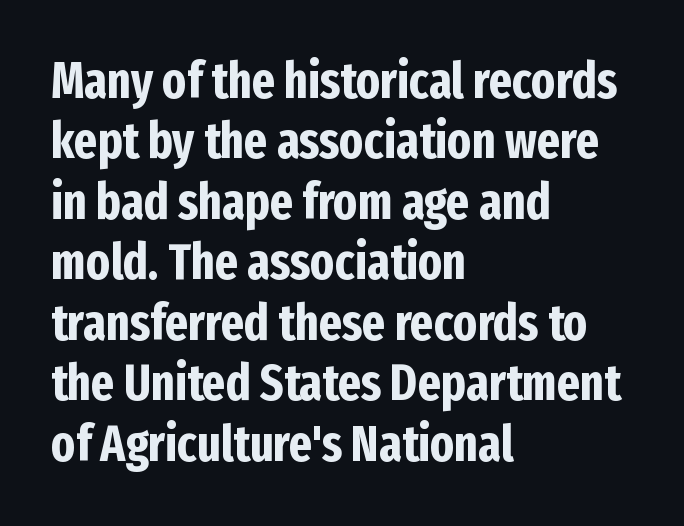
Q: Is the text bold? A: Yes.
Q: Is the text italic (slanted)? A: No, it is upright.
Q: Is the typeface a serif or a sans-serif typeface? A: Sans-serif.
Q: Is the text underlined? A: No.
Q: How is the paragraph aligned? A: Left-aligned.
Q: Is the spacing between letters normal or unusually wide? A: Normal.
Q: Width (condensed, normal, or wide)? A: Condensed.
Q: Stroke contrast? A: Low.
Q: x-height? A: Medium.
Q: Monospaced? A: No.
